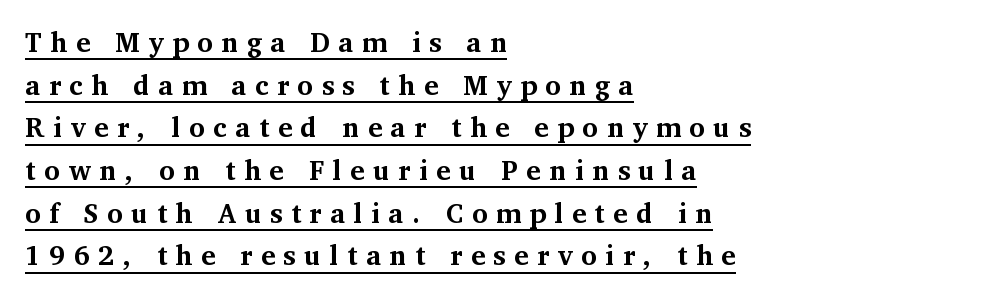
Left-aligned paragraph, ragged on the right. Characters follow at a spacing far wider than the type designer built in. The sample has been set heavy, in full bold. Ascenders rise straight up at ninety degrees. Compared with undecorated copy, this sample adds a rule below the words.
